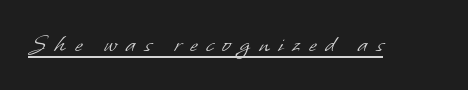
The image shows 26 px text type; set unusually wide letter spacing (+0.35 em), underlined.
